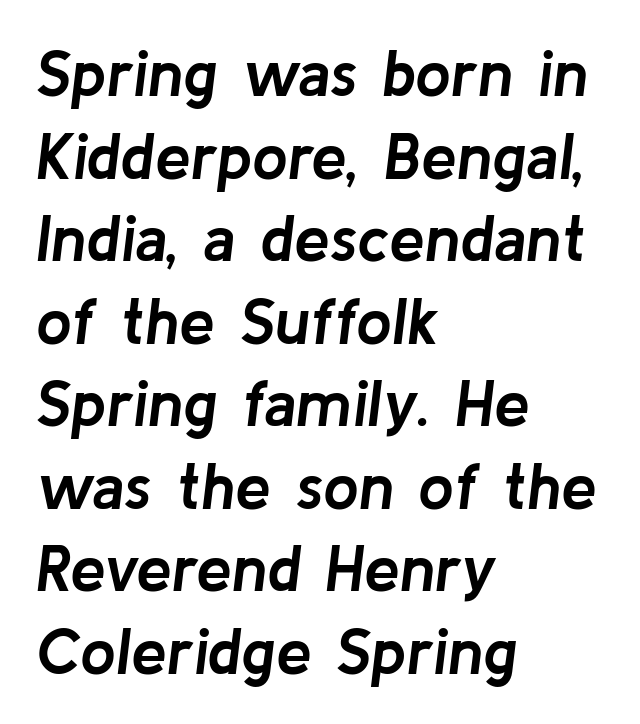
The passage shown is typed in a proportional face where columns would drift. A dark, heavy texture on the line: the type is bold. The passage shown is not underscored anywhere. Nobody touched the tracking dial on this one. Characters are canted at an angle relative to the baseline's perpendicular. Whoever set this chose a conventional vertical rhythm.
